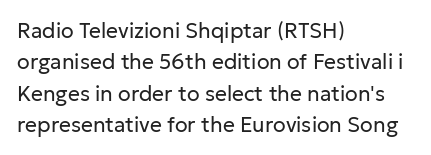
Ordinary non-slanted type is in use. Honestly, the row spacing looks completely unremarkable. These lines keep a tight, regular rhythm from letter to letter. These lines stack with their left ends in a neat column.
